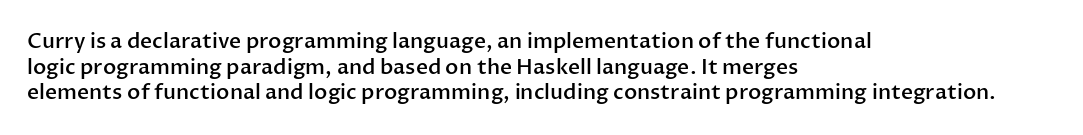
Q: Is the text bold? A: Semi-bold.
Q: Is the text italic (slanted)? A: No, it is upright.
Q: Is the text underlined? A: No.
Q: How is the paragraph aligned? A: Left-aligned.
Q: Is the spacing between letters normal or unusually wide? A: Normal.
